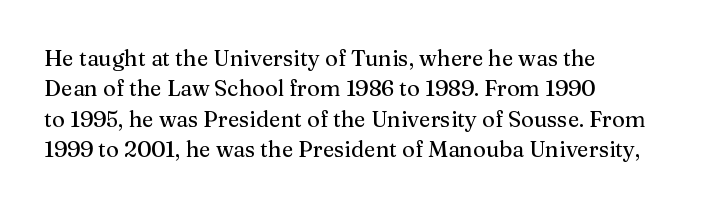
{"italic": "no", "underline": "no", "align": "left", "line_spacing": "normal", "line_spacing_ratio": 1.38, "letter_spacing": "normal", "letter_spacing_em": 0.0, "glyph_px": 22}
